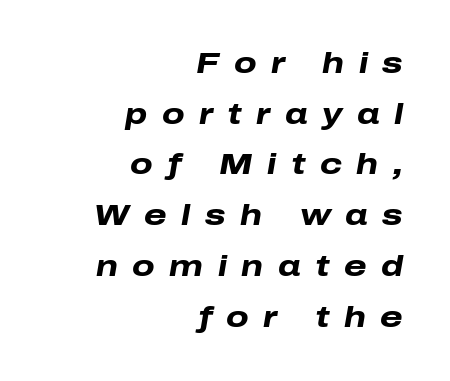
{"italic": "yes", "lean": "right", "slant_degrees": 10, "bold": "yes", "weight": "heavy", "width": "wide", "stroke_contrast": "low", "x_height": "medium", "monospaced": "no", "underline": "no", "align": "right", "line_spacing_ratio": 1.75, "letter_spacing": "wide", "letter_spacing_em": 0.5, "glyph_px": 29}
